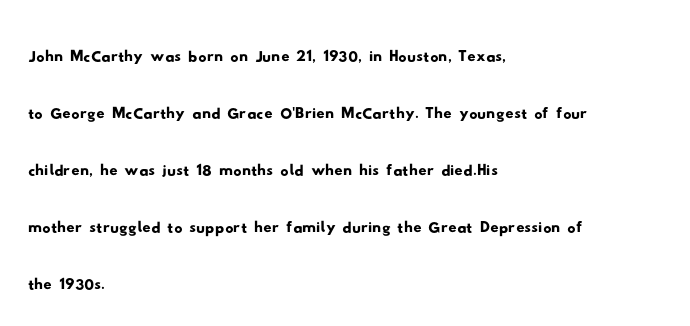
The image shows 41 px wide sans-serif type; set left-aligned, normal line spacing (1.39x), normal letter spacing, not underlined; low stroke contrast and a small x-height.
